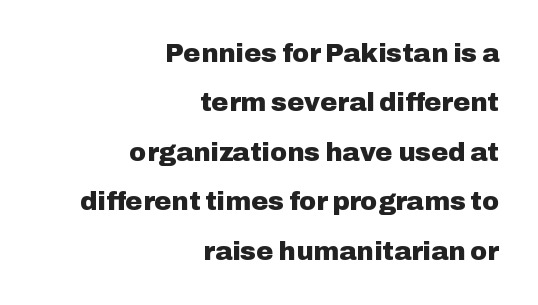
You'd pick this weight for a headline — it's a proper bold. You can tell it's not italic because the verticals are truly vertical. Regarding leading, the lines here are spaced well apart. Does extra space separate the letters? No, they use regular spacing. The paragraph shown leans on its right margin.
